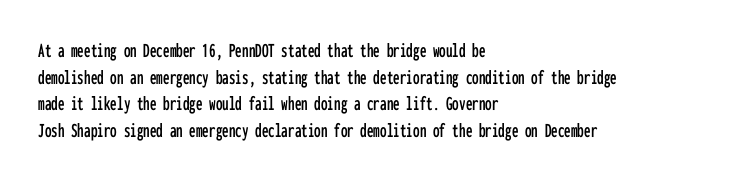
{"italic": "no", "underline": "no", "align": "left", "line_spacing": "normal", "line_spacing_ratio": 1.27, "letter_spacing": "normal", "letter_spacing_em": 0.0, "glyph_px": 21}
